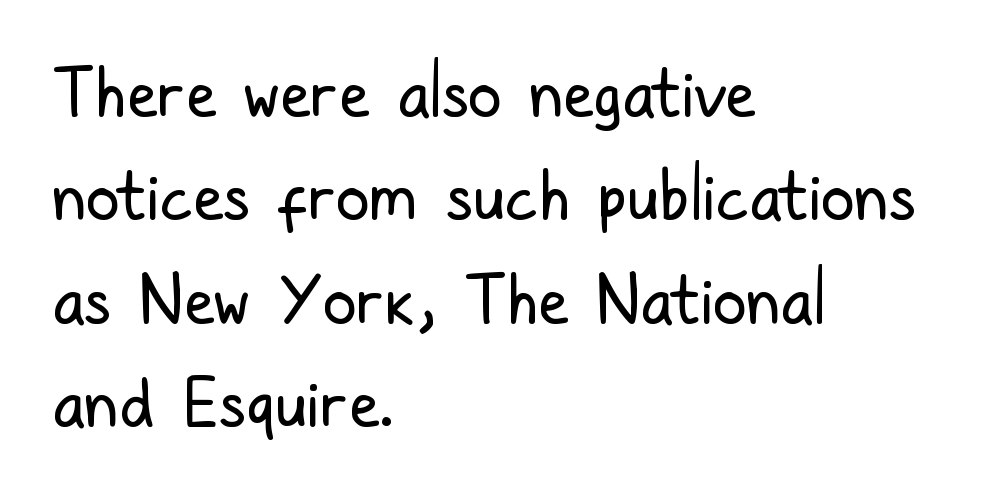
The image shows 68 px regular-weight, condensed sans-serif type, upright; set left-aligned, normal line spacing (1.52x), normal letter spacing, not underlined; low stroke contrast and a medium x-height.
